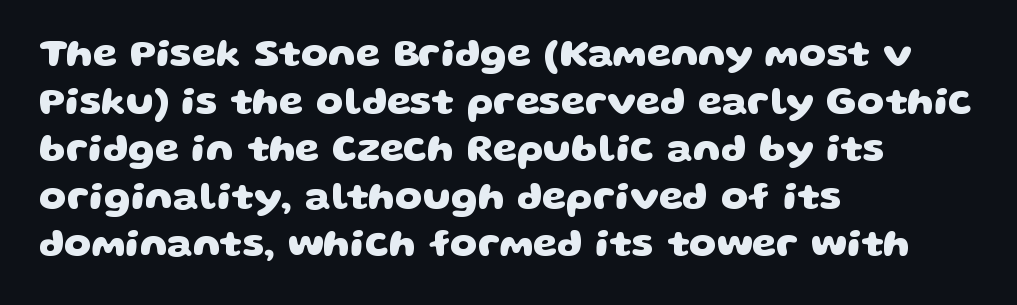
{"serif": "no", "bold": "yes", "weight": "heavy", "width": "wide", "stroke_contrast": "low", "x_height": "large", "monospaced": "no", "underline": "no", "align": "left", "line_spacing_ratio": 1.22, "letter_spacing": "normal", "letter_spacing_em": 0.0, "glyph_px": 39}
